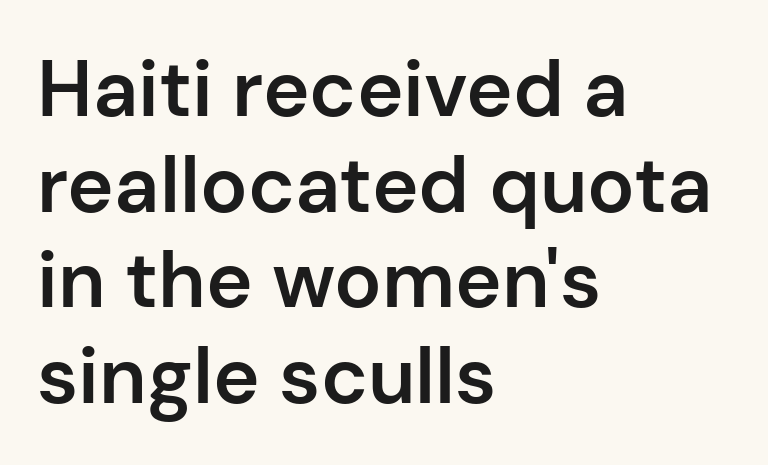
The image shows 79 px semibold sans-serif type, upright; set left-aligned, line spacing 1.21x, normal letter spacing, not underlined; low stroke contrast and a medium x-height.
